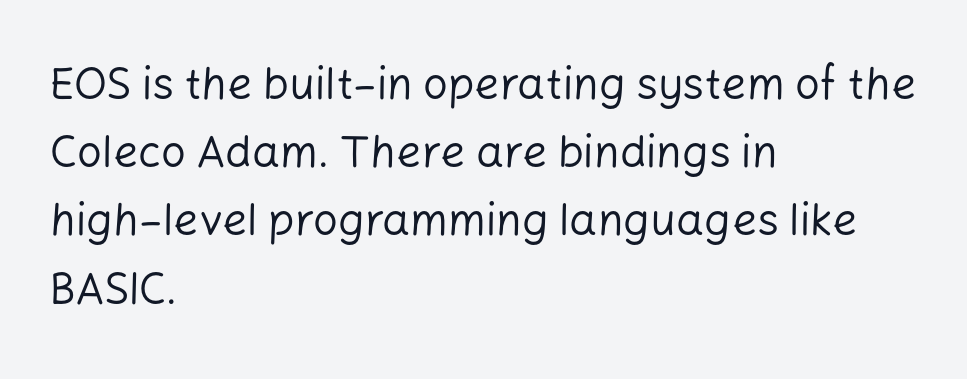
The type family on display is of the sans-serif kind. Honestly, there is no underline to notice here at all. Looks like regular typesetting: each glyph gets only the width it needs. The lettering stays uniformly vertical, giving the passage a roman look. What's the leading like? Ordinary, nothing unusual.
